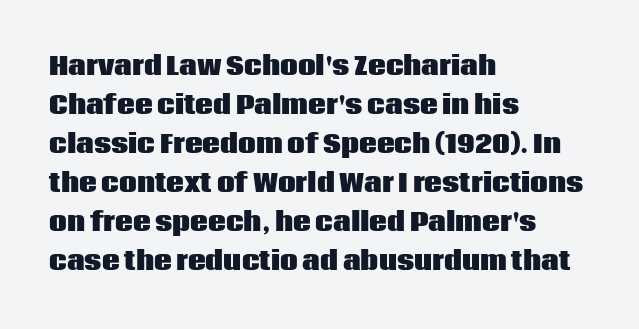
Vertical strokes here are truly vertical. In terms of letterspacing, this is plain default setting. This block has exactly the height ordinary leading produces. Pretty heavy lettering here — definitely bold.
